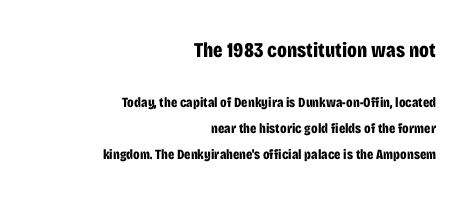
Block one is the big one; block two sits smaller underneath. Characters remain perfectly vertical along every line. These lines stack with their right ends in a neat column. A clean baseline with only descenders dipping below it. The horizontal fit of the characters is conventional and even.
